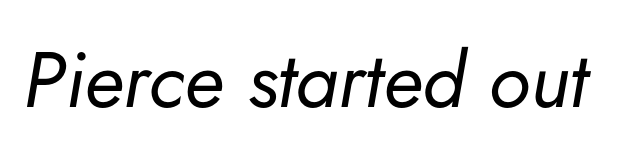
{"italic": "yes", "lean": "right", "slant_degrees": 5, "bold": "no", "weight": "regular", "width": "normal", "stroke_contrast": "low", "x_height": "small", "monospaced": "no", "underline": "no", "letter_spacing": "normal", "letter_spacing_em": 0.0, "glyph_px": 78}
